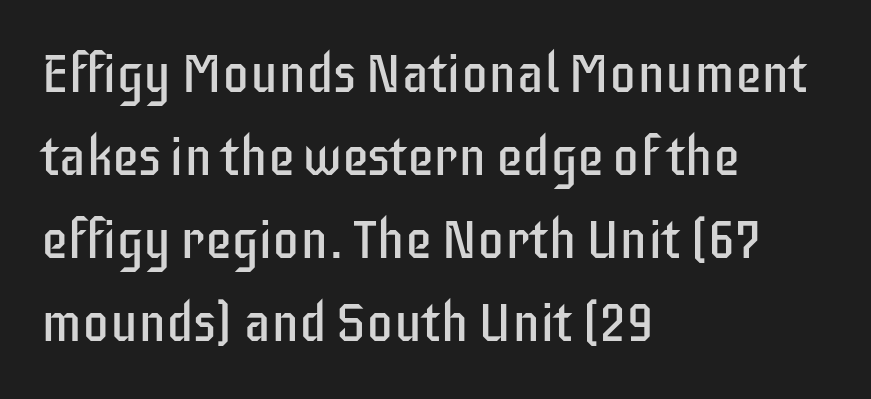
Weight: in the light-to-regular range. Characters follow at the spacing the type designer built in. Anything drawn beneath the words? Only blank space. Horizontally, the lines are justified to the leading edge only. Whoever set this chose a conventional vertical rhythm. The characters display no serif detailing; their extremities are plain.
